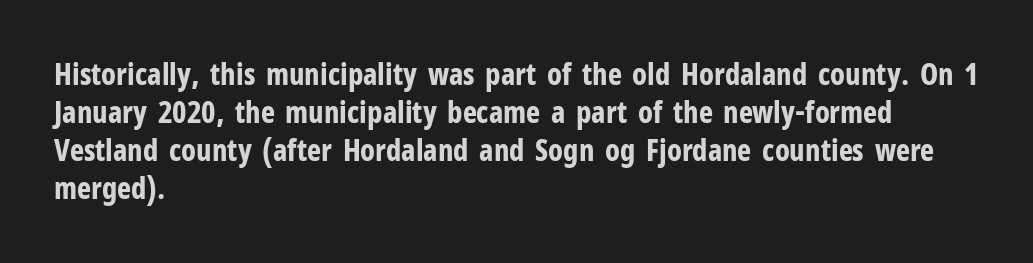
Notice how the stems are strictly vertical — no italics here. Looks like regular typesetting: each glyph gets only the width it needs. Heavy, bold letterforms. Look at the tracking — it's just the regular setting, nothing added. The designer left line spacing at the default.
